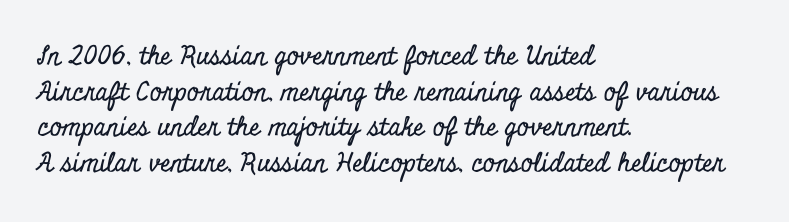
The image shows 26 px text type; set left-aligned, normal line spacing (1.37x), normal letter spacing, not underlined.
